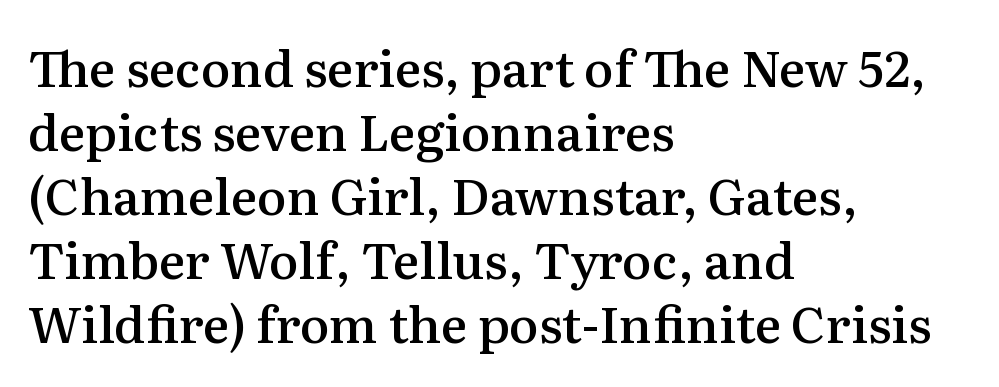
The image shows 50 px semibold serif type, upright; set left-aligned, normal line spacing (1.28x), normal letter spacing, not underlined; medium stroke contrast and a medium x-height.
